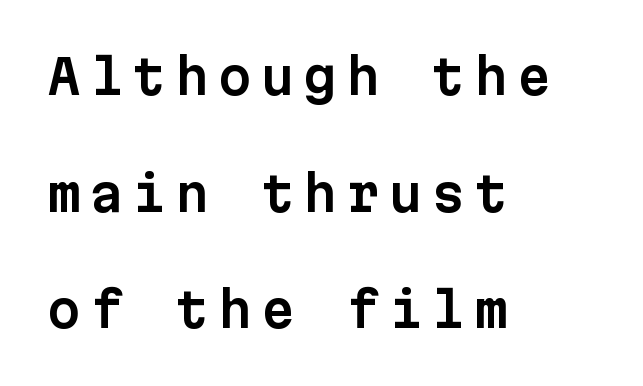
Q: Is the text italic (slanted)? A: No, it is upright.
Q: Is the typeface a serif or a sans-serif typeface? A: Sans-serif.
Q: Is the text underlined? A: No.
Q: How is the paragraph aligned? A: Left-aligned.
Q: Is the spacing between lines tight, normal or loose? A: Loose.
Q: Width (condensed, normal, or wide)? A: Normal.
Q: Stroke contrast? A: Low.
Q: x-height? A: Medium.
Q: Monospaced? A: Yes.
